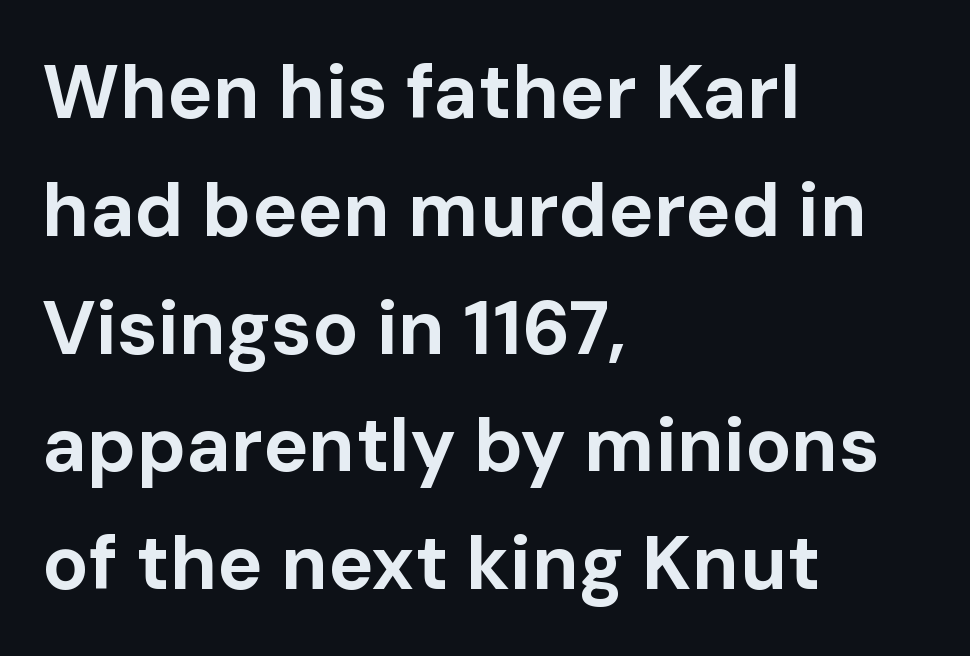
The image shows 76 px bold sans-serif type, upright; set left-aligned, normal line spacing (1.55x), normal letter spacing, not underlined; low stroke contrast and a medium x-height.
